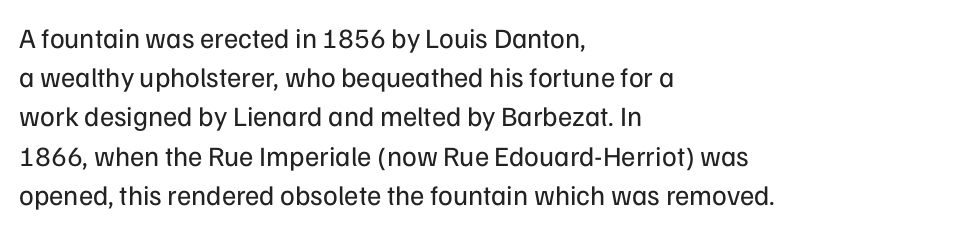
Q: Is the text bold? A: No.
Q: Is the text italic (slanted)? A: No, it is upright.
Q: Is the typeface a serif or a sans-serif typeface? A: Sans-serif.
Q: Is the text underlined? A: No.
Q: How is the paragraph aligned? A: Left-aligned.
Q: Is the spacing between letters normal or unusually wide? A: Normal.
Q: Is the spacing between lines tight, normal or loose? A: Normal.
Q: Width (condensed, normal, or wide)? A: Normal.
Q: Stroke contrast? A: Low.
Q: x-height? A: Medium.
Q: Monospaced? A: No.
